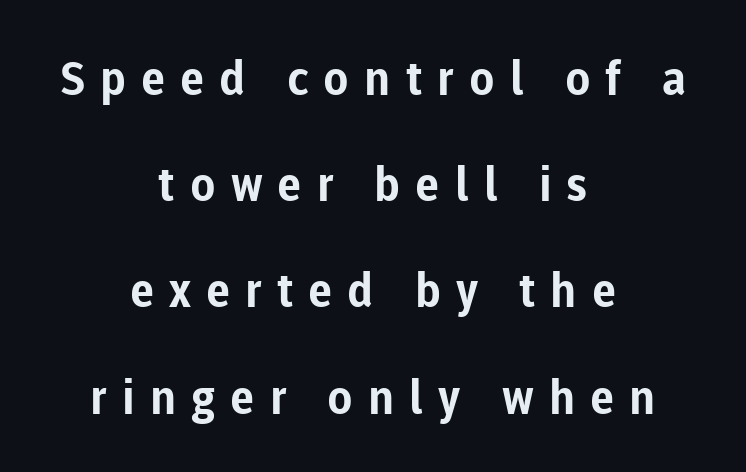
{"serif": "no", "italic": "no", "bold": "yes", "weight": "bold", "width": "normal", "stroke_contrast": "low", "x_height": "medium", "monospaced": "no", "underline": "no", "align": "center", "line_spacing": "loose", "line_spacing_ratio": 2.26, "letter_spacing": "wide", "letter_spacing_em": 0.32, "glyph_px": 47}
